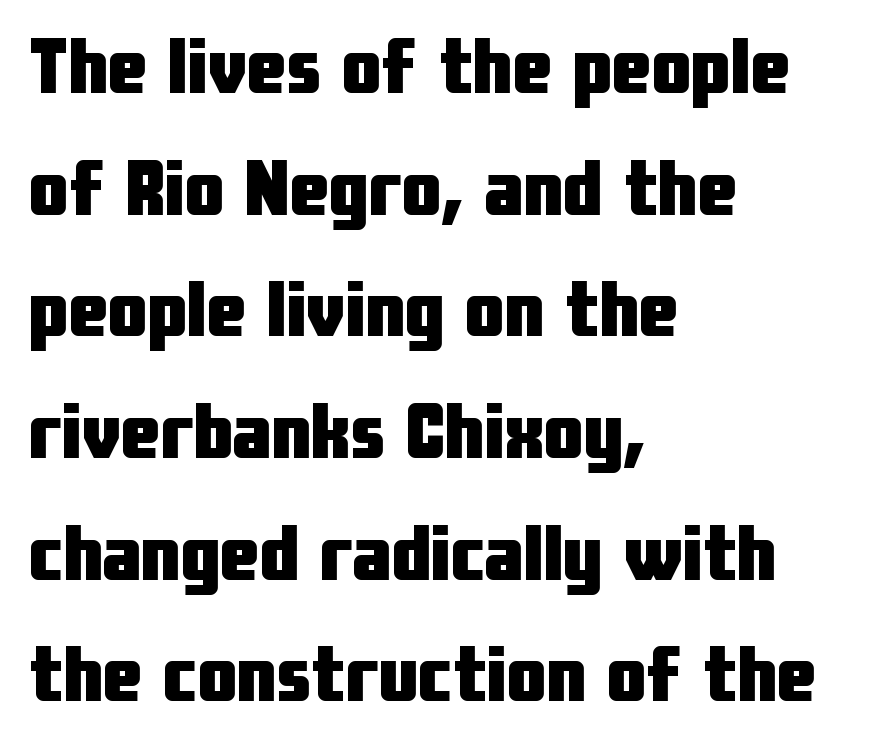
Q: Is the text bold? A: Yes.
Q: Is the text italic (slanted)? A: No, it is upright.
Q: Is the typeface a serif or a sans-serif typeface? A: Sans-serif.
Q: Is the text underlined? A: No.
Q: How is the paragraph aligned? A: Left-aligned.
Q: Is the spacing between letters normal or unusually wide? A: Normal.
Q: Is the spacing between lines tight, normal or loose? A: Normal.
Q: Width (condensed, normal, or wide)? A: Condensed.
Q: Stroke contrast? A: Low.
Q: x-height? A: Medium.
Q: Monospaced? A: No.
